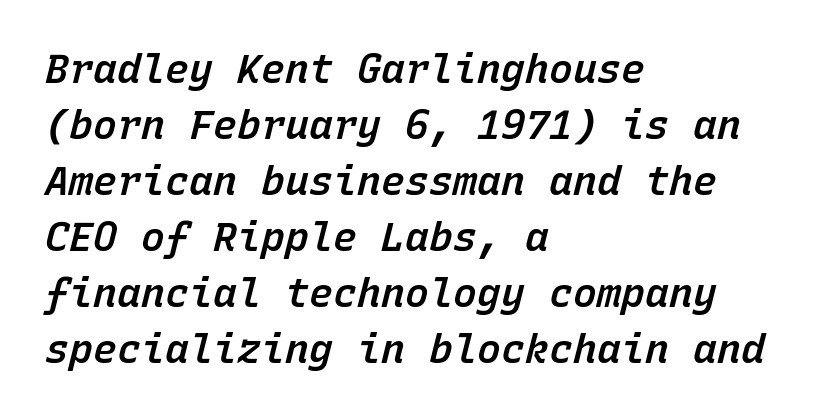
The image shows 40 px semibold type, italic (leaning right), monospaced; set left-aligned, normal line spacing (1.4x), normal letter spacing, not underlined; low stroke contrast and a medium x-height.
